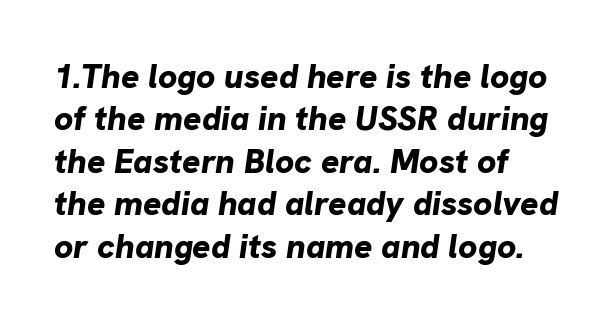
The image shows 34 px bold type, italic (leaning right); set left-aligned, normal line spacing (1.25x), normal letter spacing, not underlined; low stroke contrast and a medium x-height.
